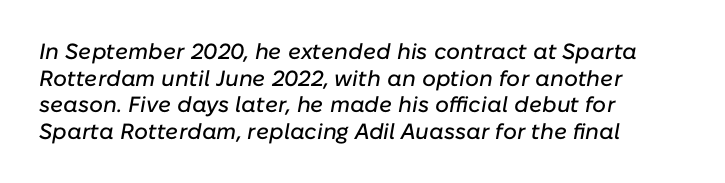
Q: Is the text italic (slanted)? A: Yes, it leans right by about 10 degrees.
Q: Is the text underlined? A: No.
Q: How is the paragraph aligned? A: Left-aligned.
Q: Is the spacing between letters normal or unusually wide? A: Normal.
